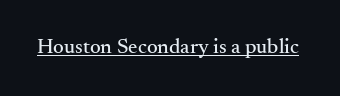
Students, note that the glyphs here touch the page at normal intervals. Does a line run under the words? Yes, clearly. Designer's note — italics off, roman on.
